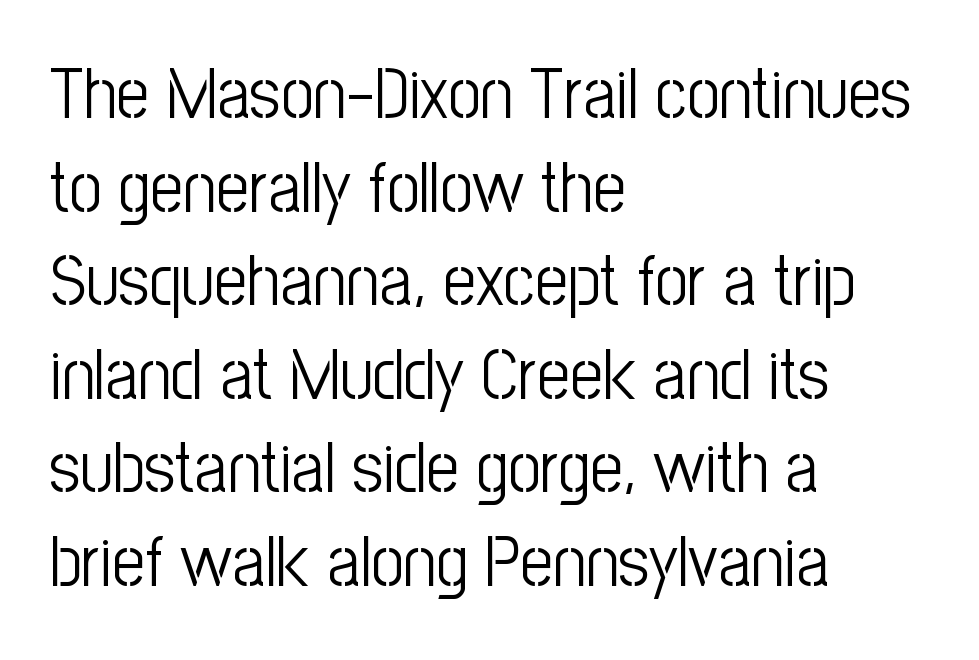
The image shows 72 px light, condensed sans-serif type, upright; set left-aligned, normal line spacing (1.3x), normal letter spacing, not underlined; low stroke contrast and a medium x-height.
